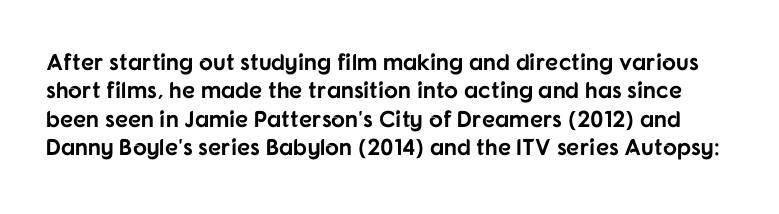
Q: Is the text bold? A: Yes.
Q: Is the text italic (slanted)? A: No, it is upright.
Q: Is the text underlined? A: No.
Q: Is the spacing between letters normal or unusually wide? A: Normal.
